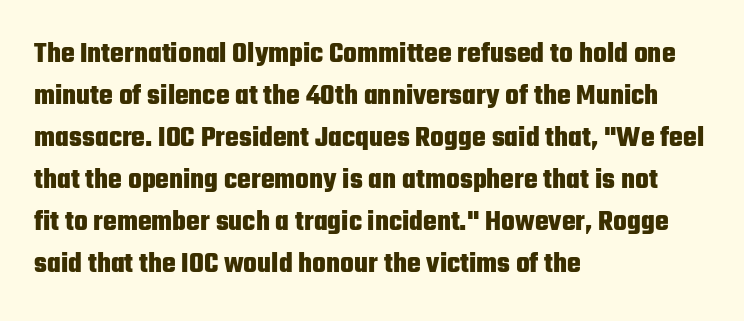
The lettering stays uniformly vertical, giving the passage a roman look. This sample is left-justified, so line endings fall wherever the words run out. Descender tails drop into unmarked territory. Does the leading feel generous? No, just average. The gaps between neighbouring characters are ordinary and unremarkable. What weight is shown? A full bold with thick strokes.
